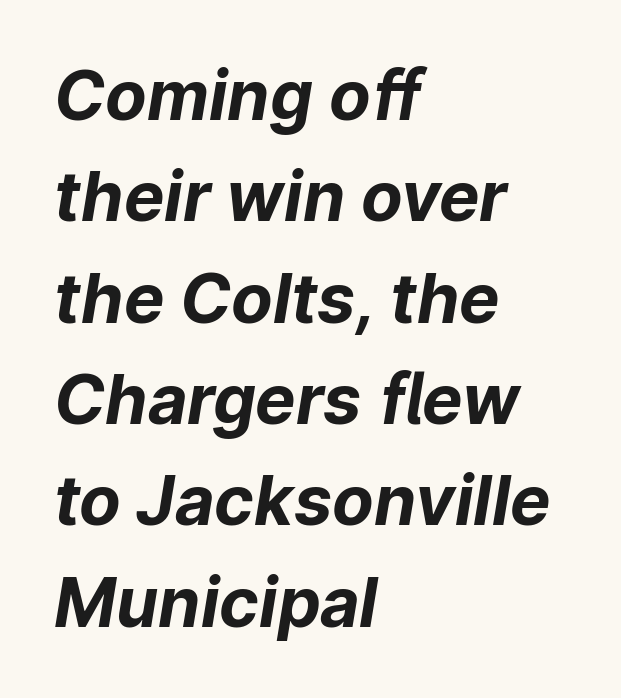
The image shows 68 px bold sans-serif type; set left-aligned, normal line spacing (1.49x), normal letter spacing, not underlined; low stroke contrast and a medium x-height.
